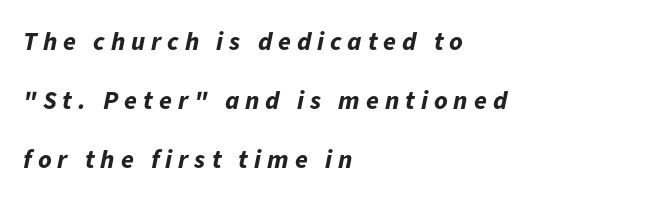
The image shows 26 px bold type, italic (leaning right); set left-aligned, loose line spacing (2.27x), unusually wide letter spacing (+0.23 em), not underlined.
